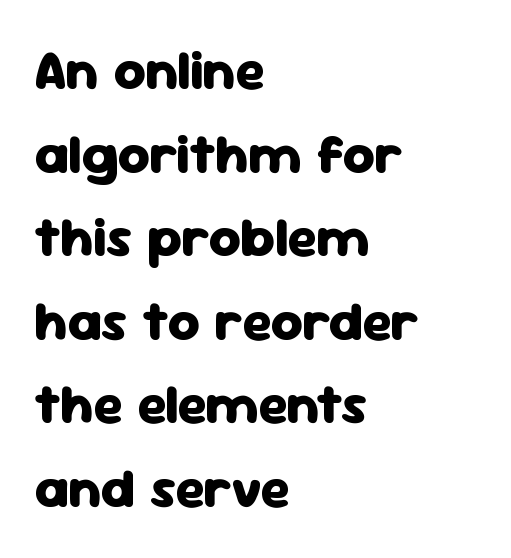
The image shows 55 px heavy sans-serif type, upright; set left-aligned, normal line spacing (1.52x), normal letter spacing, not underlined; low stroke contrast and a medium x-height.
